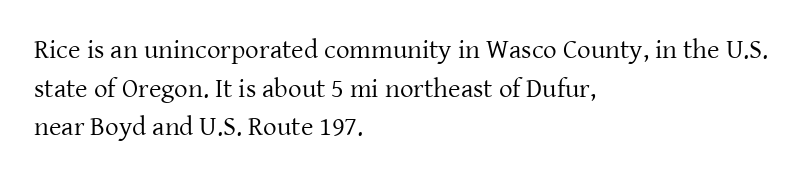
{"italic": "no", "bold": "no", "underline": "no", "align": "left", "line_spacing": "normal", "line_spacing_ratio": 1.43, "letter_spacing": "normal", "letter_spacing_em": 0.0, "glyph_px": 27}
